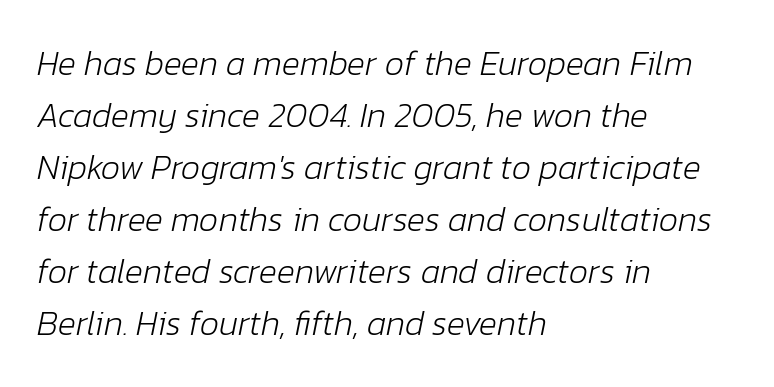
{"italic": "yes", "lean": "right", "slant_degrees": 12, "bold": "no", "weight": "light", "width": "normal", "stroke_contrast": "low", "x_height": "medium", "monospaced": "no", "underline": "no", "align": "left", "line_spacing": "normal", "line_spacing_ratio": 1.53, "letter_spacing": "normal", "letter_spacing_em": 0.0, "glyph_px": 34}
